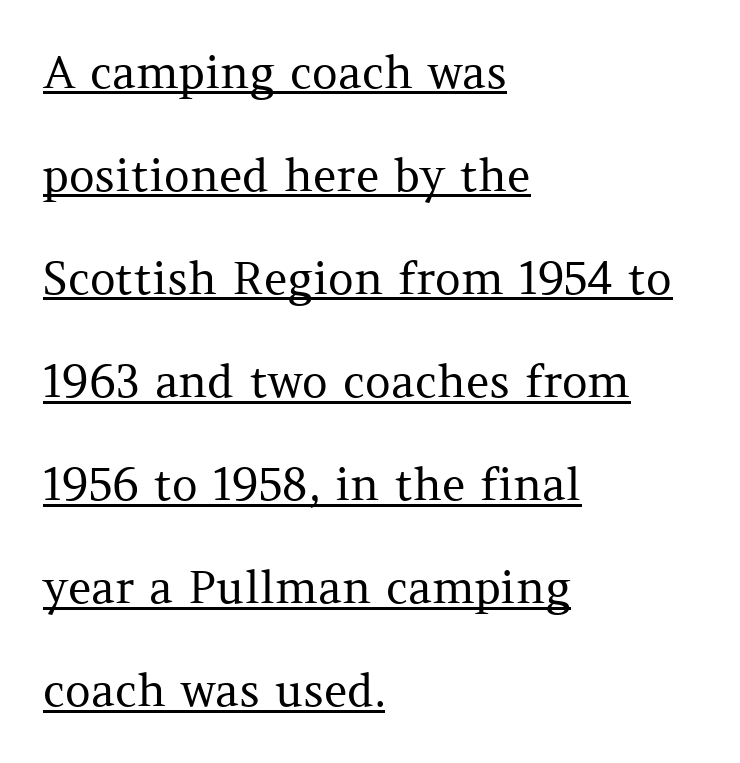
The image shows 45 px regular-weight serif type, upright; set left-aligned, loose line spacing (2.29x), normal letter spacing, underlined; medium stroke contrast and a medium x-height.
